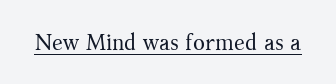
The image shows 22 px text type, upright; set normal letter spacing, underlined.
